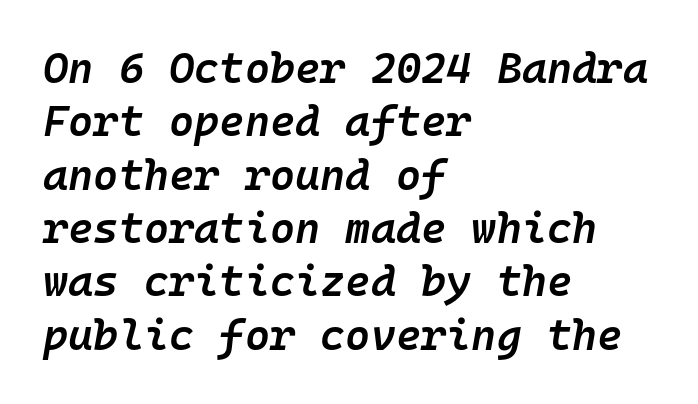
Q: Is the text bold? A: Semi-bold.
Q: Is the text italic (slanted)? A: Yes, it leans right by about 10 degrees.
Q: Is the text underlined? A: No.
Q: How is the paragraph aligned? A: Left-aligned.
Q: Is the spacing between letters normal or unusually wide? A: Normal.
Q: Width (condensed, normal, or wide)? A: Normal.
Q: Stroke contrast? A: Low.
Q: x-height? A: Medium.
Q: Monospaced? A: Yes.
